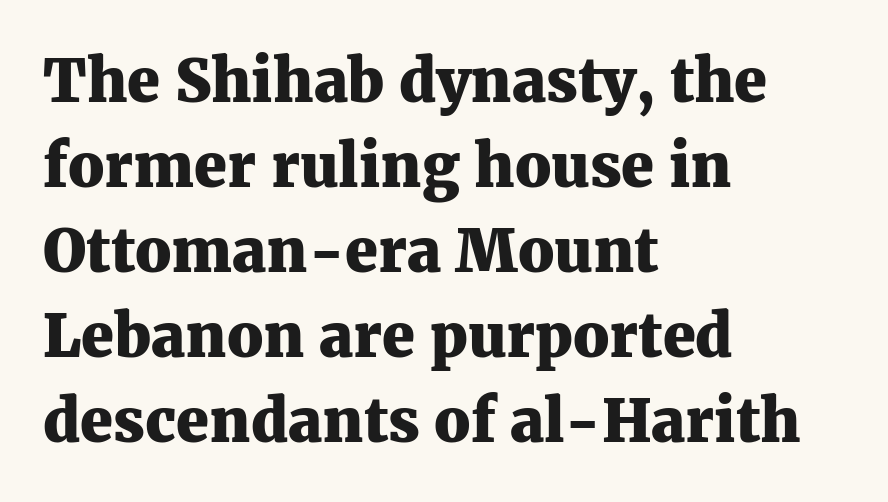
When letters stand straight like this, we call the style roman or upright. Between one letter and the next there's only the usual sliver of space. Nobody drew a line under any word here. The face used here has the dense, thick strokes of a bold. Vertically, the passage feels balanced, rows spaced as you'd expect.
